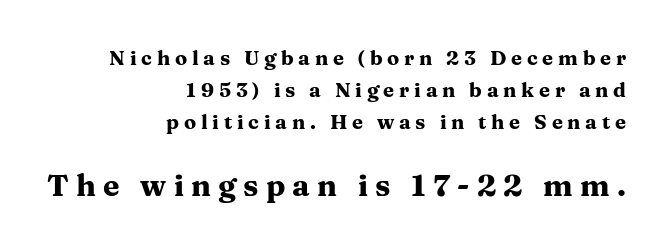
The image shows 30 px heavy, wide serif type, upright; set right-aligned, normal line spacing (1.61x), unusually wide letter spacing (+0.24 em), not underlined; the second (bottom) block is 1.5x larger; medium stroke contrast and a medium x-height.
